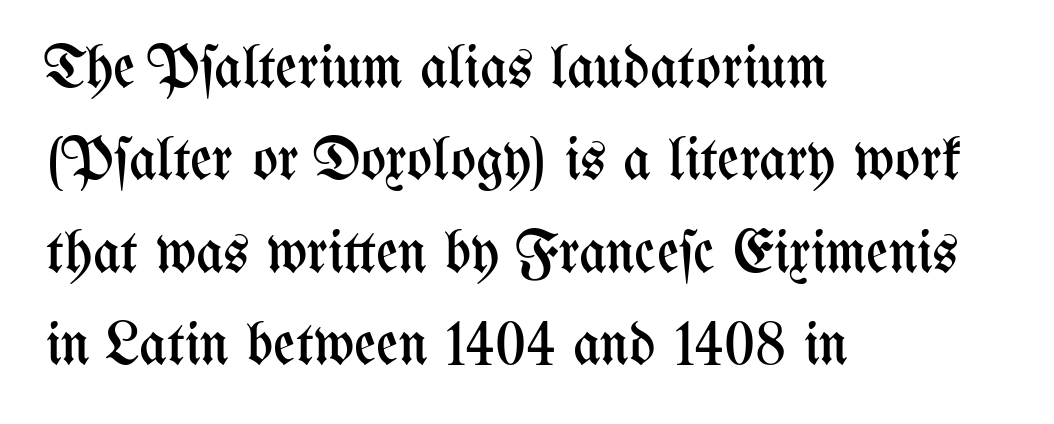
{"italic": "no", "bold": "no", "weight": "regular", "width": "condensed", "stroke_contrast": "medium", "x_height": "medium", "monospaced": "no", "underline": "no", "align": "left", "line_spacing": "normal", "line_spacing_ratio": 1.54, "letter_spacing": "normal", "letter_spacing_em": 0.0, "glyph_px": 60}
